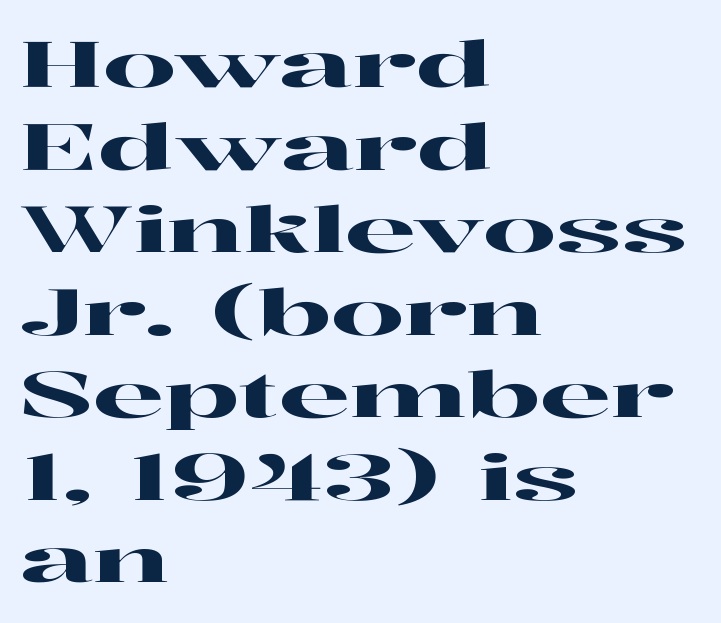
Compared with typical paragraphs, the rows here are spaced about the same. The horizontal fit of the characters is conventional and even. Looks like regular typesetting: each glyph gets only the width it needs. The compositor pushed each line to the left boundary.
